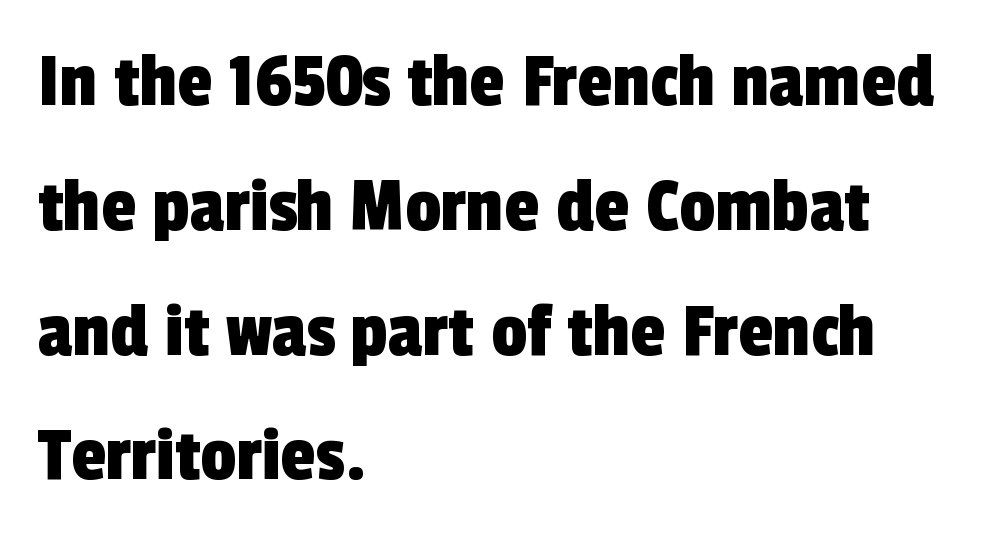
The image shows 80 px condensed sans-serif type; set left-aligned, normal line spacing (1.56x), normal letter spacing, not underlined; a medium x-height.
